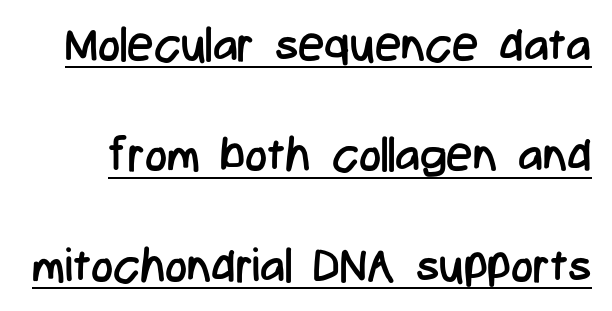
The image shows 47 px regular-weight, condensed sans-serif type, upright; set loose line spacing (2.35x), normal letter spacing, underlined; low stroke contrast and a medium x-height.
